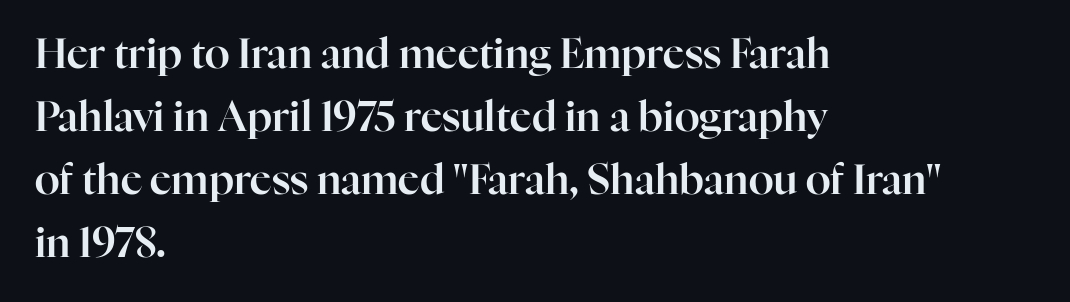
Q: Is the text italic (slanted)? A: No, it is upright.
Q: Is the typeface a serif or a sans-serif typeface? A: Serif.
Q: Is the text underlined? A: No.
Q: How is the paragraph aligned? A: Left-aligned.
Q: Is the spacing between letters normal or unusually wide? A: Normal.
Q: Is the spacing between lines tight, normal or loose? A: Normal.
Q: Width (condensed, normal, or wide)? A: Normal.
Q: Stroke contrast? A: High.
Q: x-height? A: Medium.
Q: Monospaced? A: No.
